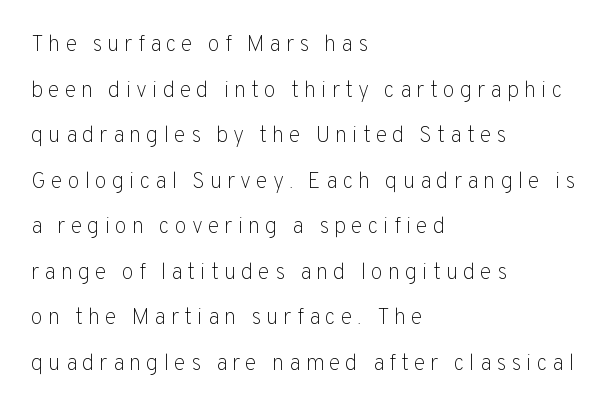
The image shows 22 px text type, upright; set left-aligned, loose line spacing (2.07x), unusually wide letter spacing (+0.23 em), not underlined.
